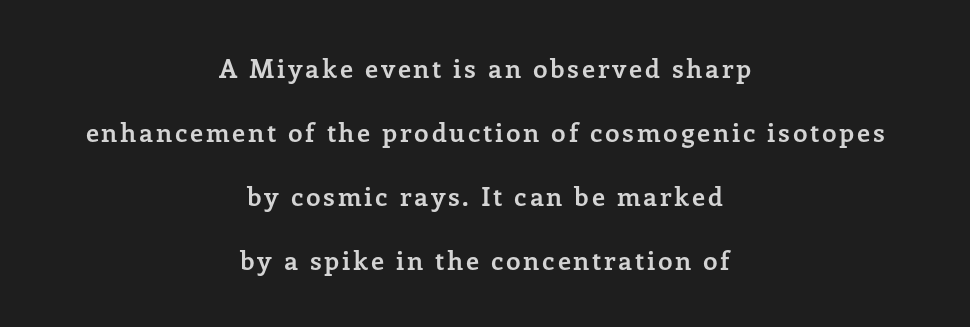
Q: Is the text bold? A: Yes.
Q: Is the text italic (slanted)? A: No, it is upright.
Q: Is the text underlined? A: No.
Q: How is the paragraph aligned? A: Centered.
Q: Is the spacing between lines tight, normal or loose? A: Loose.
